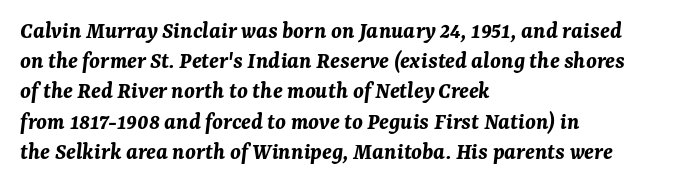
Q: Is the text bold? A: Yes.
Q: Is the text italic (slanted)? A: Yes, it leans right by about 7 degrees.
Q: Is the text underlined? A: No.
Q: How is the paragraph aligned? A: Left-aligned.
Q: Is the spacing between letters normal or unusually wide? A: Normal.
Q: Is the spacing between lines tight, normal or loose? A: Normal.
